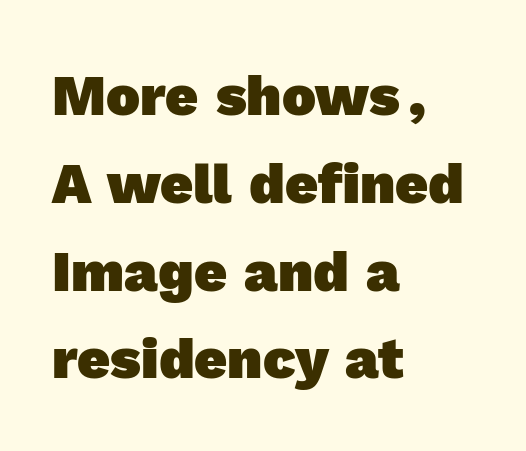
{"serif": "no", "bold": "yes", "weight": "heavy", "width": "normal", "x_height": "medium", "monospaced": "no", "underline": "no", "align": "left", "line_spacing": "normal", "line_spacing_ratio": 1.54, "letter_spacing": "normal", "letter_spacing_em": 0.0, "glyph_px": 57}
